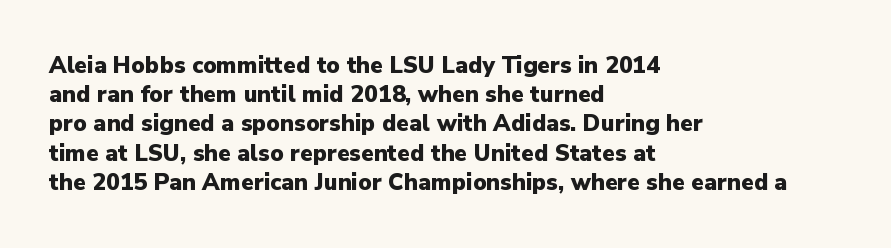
Q: Is the text bold? A: Yes.
Q: Is the text italic (slanted)? A: No, it is upright.
Q: Is the text underlined? A: No.
Q: How is the paragraph aligned? A: Left-aligned.
Q: Is the spacing between letters normal or unusually wide? A: Normal.
Q: Is the spacing between lines tight, normal or loose? A: Normal.
